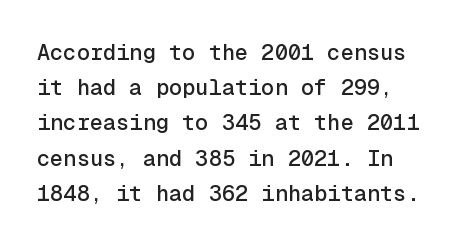
A typesetter would call this zero additional tracking. No italicization has been applied; the sample stays upright. If you measured baseline to baseline, you'd find a middling distance. Anything drawn beneath the words? Only blank space.
